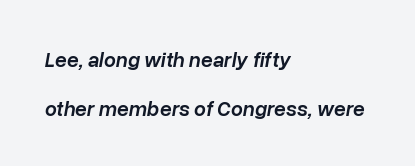
{"italic": "yes", "lean": "right", "slant_degrees": 10, "bold": "semi", "underline": "no", "align": "left", "line_spacing": "loose", "line_spacing_ratio": 2.32, "letter_spacing": "normal", "letter_spacing_em": 0.0, "glyph_px": 21}
